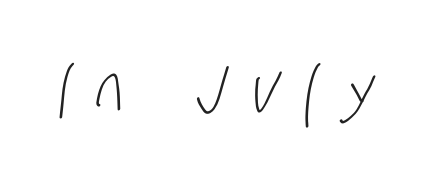
{"serif": "no", "bold": "no", "weight": "light", "width": "condensed", "stroke_contrast": "low", "x_height": "large", "monospaced": "no", "underline": "no", "letter_spacing": "wide", "letter_spacing_em": 0.37, "glyph_px": 71}
